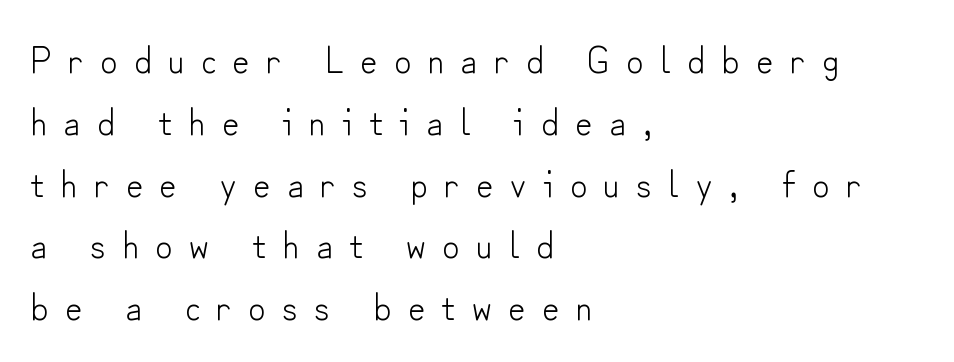
{"serif": "no", "italic": "no", "bold": "no", "weight": "light", "width": "normal", "stroke_contrast": "low", "x_height": "small", "monospaced": "no", "underline": "no", "align": "left", "line_spacing": "normal", "line_spacing_ratio": 1.67, "letter_spacing": "wide", "letter_spacing_em": 0.45, "glyph_px": 37}
